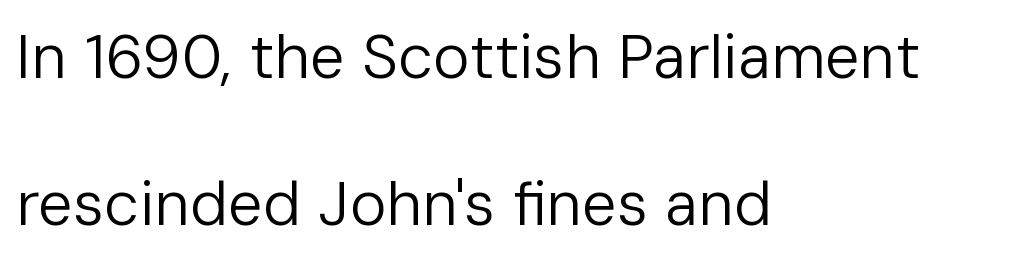
The image shows 62 px regular-weight sans-serif type, upright; set left-aligned, loose line spacing (2.37x), normal letter spacing, not underlined; low stroke contrast and a medium x-height.
